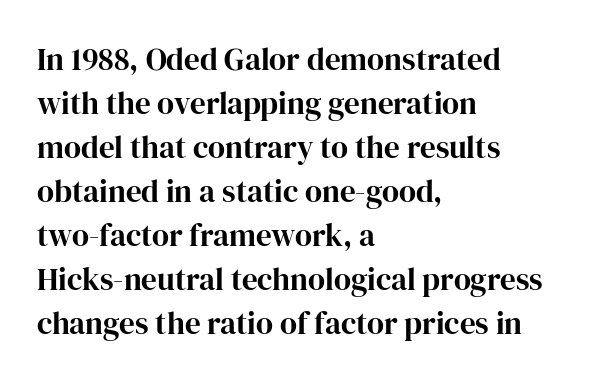
The image shows 31 px serif type, upright; set left-aligned, normal line spacing (1.42x), normal letter spacing, not underlined; high stroke contrast and a medium x-height.
